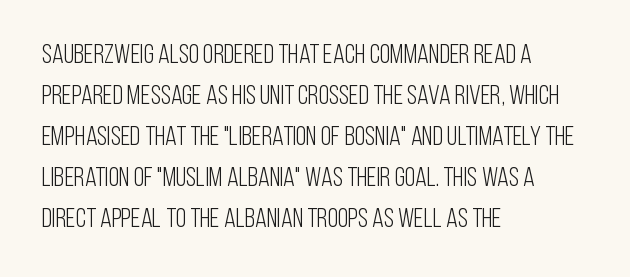
The image shows 27 px text type, upright; set left-aligned, normal line spacing (1.52x), normal letter spacing, not underlined.
